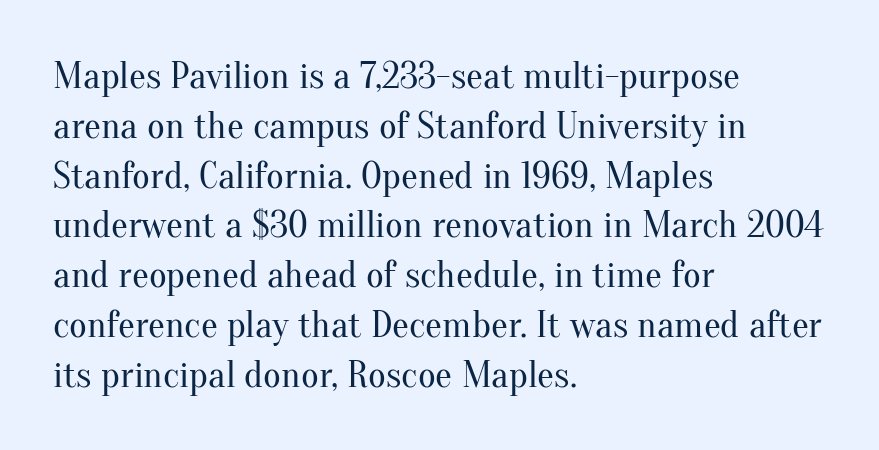
The lines are quadded left. Are there feet on the stems? There are — it's a serif. The block of text has a typical density, with ordinary space between rows. Short note: letters normally spaced.
